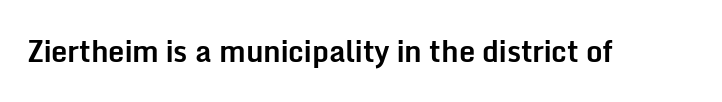
{"serif": "no", "italic": "no", "bold": "yes", "weight": "bold", "width": "normal", "stroke_contrast": "low", "x_height": "medium", "monospaced": "no", "underline": "no", "letter_spacing": "normal", "letter_spacing_em": 0.0, "glyph_px": 29}
